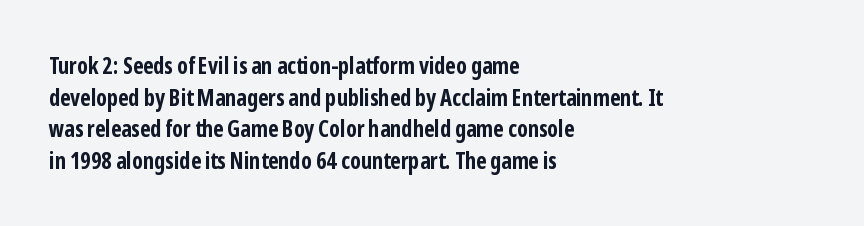
The image shows 23 px bold type, upright; set left-aligned, normal line spacing (1.38x), normal letter spacing, not underlined.
